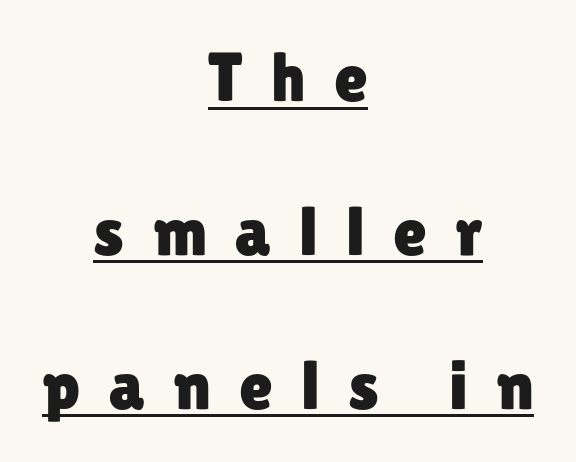
The image shows 69 px sans-serif type, upright; set centered, loose line spacing (2.23x), unusually wide letter spacing (+0.41 em), underlined; low stroke contrast and a medium x-height.
